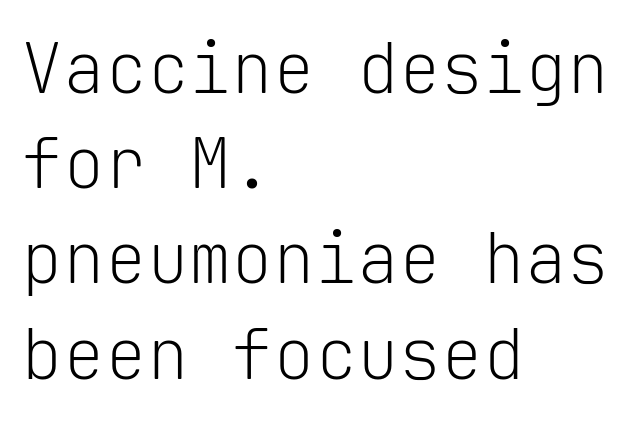
{"serif": "no", "italic": "no", "bold": "no", "weight": "light", "width": "normal", "stroke_contrast": "low", "x_height": "medium", "monospaced": "yes", "underline": "no", "align": "left", "line_spacing": "normal", "line_spacing_ratio": 1.36, "letter_spacing": "normal", "letter_spacing_em": 0.0, "glyph_px": 70}
